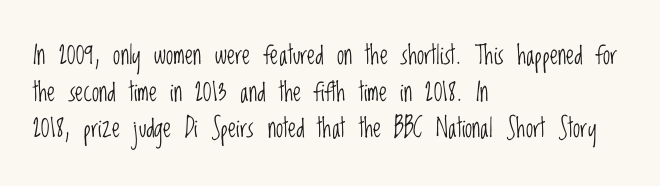
In CSS terms this would be text-align: left. The words here are not underlined. The font is comparable to plain body text, perhaps lighter. Every character sits straight up, as roman type does. The vertical gap from one line to the next is medium. Compared with typical body copy, the letter spacing here is the same.
